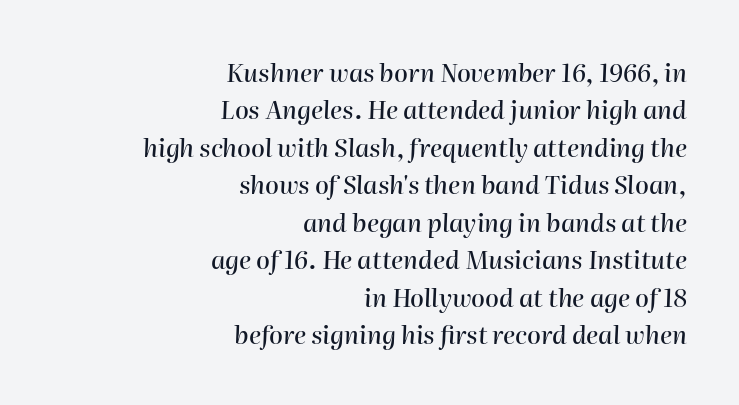
{"italic": "yes", "lean": "right", "slant_degrees": 2, "underline": "no", "align": "right", "line_spacing": "normal", "line_spacing_ratio": 1.5, "letter_spacing": "normal", "letter_spacing_em": 0.0, "glyph_px": 25}
